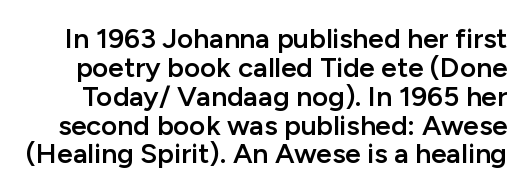
Q: Is the text bold? A: Semi-bold.
Q: Is the text italic (slanted)? A: No, it is upright.
Q: Is the typeface a serif or a sans-serif typeface? A: Sans-serif.
Q: Is the text underlined? A: No.
Q: Is the spacing between letters normal or unusually wide? A: Normal.
Q: Is the spacing between lines tight, normal or loose? A: Tight.
Q: Width (condensed, normal, or wide)? A: Normal.
Q: Stroke contrast? A: Low.
Q: x-height? A: Medium.
Q: Monospaced? A: No.
